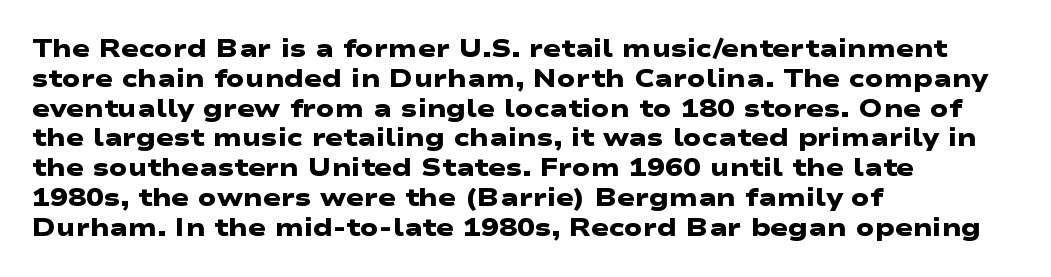
{"bold": "yes", "underline": "no", "align": "left", "line_spacing_ratio": 1.24, "letter_spacing": "normal", "letter_spacing_em": 0.0, "glyph_px": 24}
